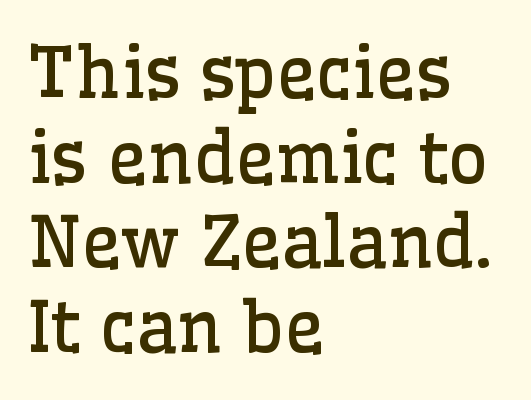
The image shows 70 px regular-weight serif type, upright; set left-aligned, line spacing 1.21x, normal letter spacing, not underlined; low stroke contrast and a medium x-height.
